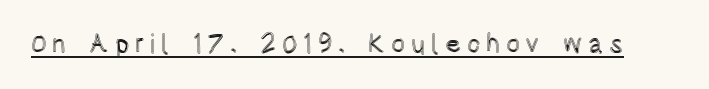
{"italic": "no", "underline": "yes", "letter_spacing": "wide", "letter_spacing_em": 0.22, "glyph_px": 26}
